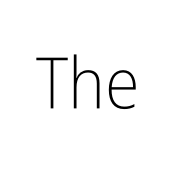
Weight class: somewhere from thin through regular. Anything drawn beneath the words? Only blank space. This sample uses a sans-serif face. The letters sit at their default tracking, neither squeezed nor spread. The passage shown is typed in a proportional face where columns would drift. When letters stand straight like this, we call the style roman or upright.
